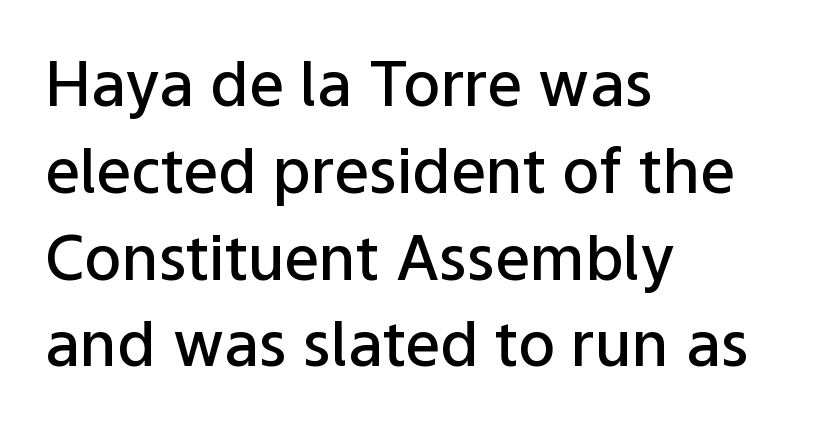
{"serif": "no", "italic": "no", "bold": "semi", "weight": "semibold", "width": "normal", "stroke_contrast": "low", "x_height": "medium", "monospaced": "no", "underline": "no", "align": "left", "line_spacing": "normal", "line_spacing_ratio": 1.4, "letter_spacing": "normal", "letter_spacing_em": 0.0, "glyph_px": 62}
